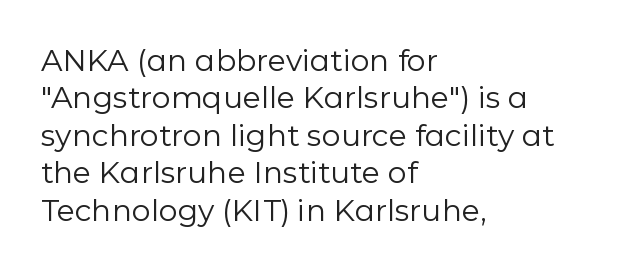
The block of text has a typical density, with ordinary space between rows. A clean baseline with only descenders dipping below it. Think of a printed novel: that variable character pitch is what you see here. Notice how the passage keeps a crisp vertical edge on the left only. Weight class: somewhere from thin through regular.
